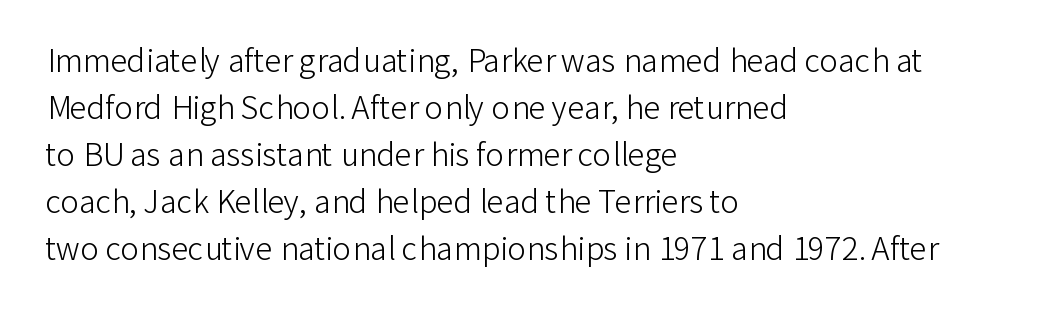
Q: Is the text bold? A: No.
Q: Is the text italic (slanted)? A: No, it is upright.
Q: Is the typeface a serif or a sans-serif typeface? A: Sans-serif.
Q: Is the text underlined? A: No.
Q: How is the paragraph aligned? A: Left-aligned.
Q: Is the spacing between letters normal or unusually wide? A: Normal.
Q: Is the spacing between lines tight, normal or loose? A: Normal.
Q: Width (condensed, normal, or wide)? A: Normal.
Q: Stroke contrast? A: Low.
Q: x-height? A: Medium.
Q: Monospaced? A: No.
